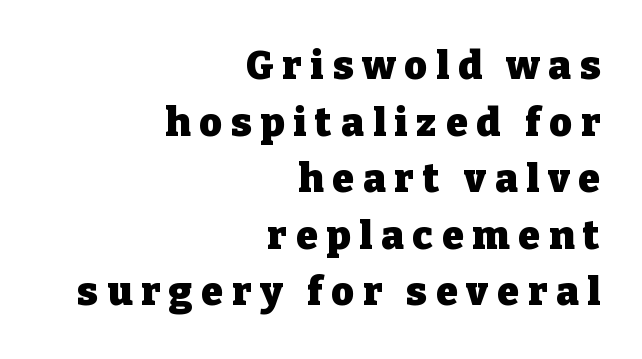
Q: Is the text bold? A: Yes.
Q: Is the text italic (slanted)? A: No, it is upright.
Q: Is the typeface a serif or a sans-serif typeface? A: Serif.
Q: Is the text underlined? A: No.
Q: How is the paragraph aligned? A: Right-aligned.
Q: Is the spacing between letters normal or unusually wide? A: Unusually wide.
Q: Is the spacing between lines tight, normal or loose? A: Normal.
Q: Width (condensed, normal, or wide)? A: Normal.
Q: Stroke contrast? A: Low.
Q: x-height? A: Medium.
Q: Monospaced? A: No.
